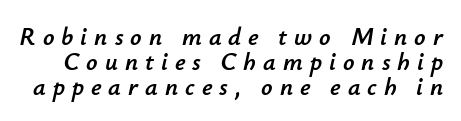
The image shows 25 px text type, italic (leaning right); set tight line spacing (1.0x), unusually wide letter spacing (+0.28 em), not underlined.
